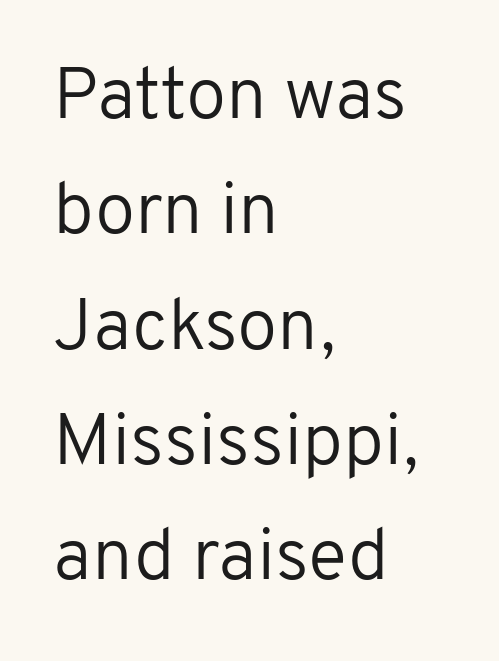
Grotesque or geometric, the face here clearly has no serifs. Has an underline been added? It has not. You could call the tracking neutral — neither tight nor loose. One glance says typical: line gaps are just what's usual. These lines were composed using upright roman letters.
